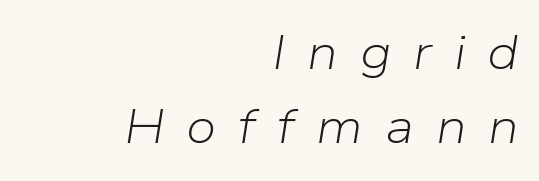
Stem width sits at or under what a default text font uses. The rendering uses natural spacing where letterforms have individual widths. Is the block centered? No — it sits flush against the right margin. Has an underline been added? It has not. Is the letter spacing exaggerated? Yes — the characters are pushed far apart. Does the lettering tilt? It does — this is italic.
